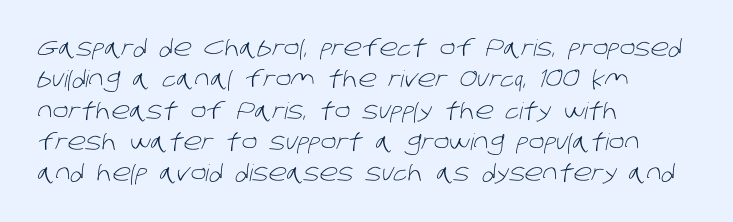
Q: Is the text bold? A: No.
Q: Is the text underlined? A: No.
Q: How is the paragraph aligned? A: Left-aligned.
Q: Is the spacing between letters normal or unusually wide? A: Normal.
Q: Is the spacing between lines tight, normal or loose? A: Normal.
